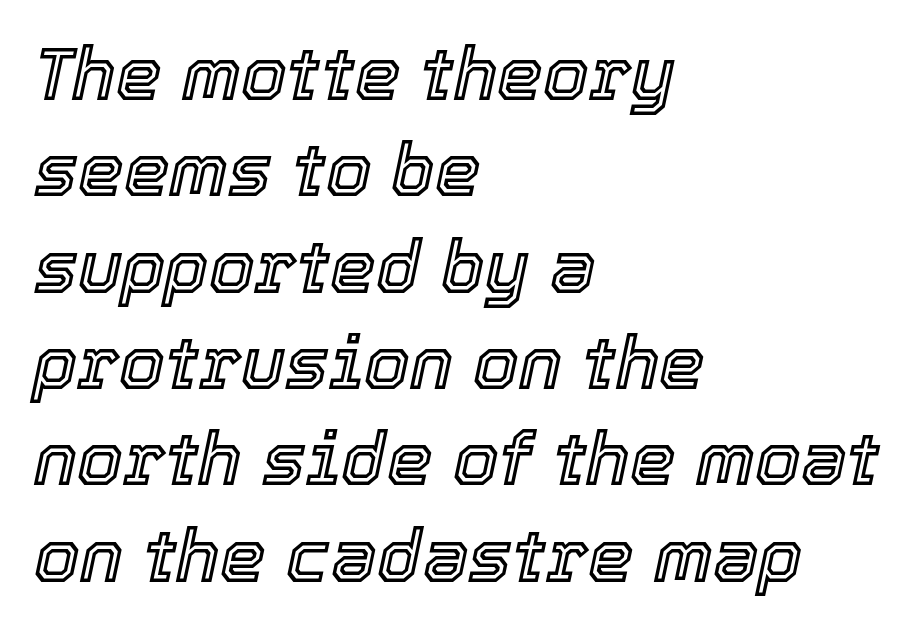
Q: Is the text italic (slanted)? A: Yes, it leans right by about 12 degrees.
Q: Is the text underlined? A: No.
Q: How is the paragraph aligned? A: Left-aligned.
Q: Is the spacing between letters normal or unusually wide? A: Normal.
Q: Is the spacing between lines tight, normal or loose? A: Normal.
Q: Width (condensed, normal, or wide)? A: Normal.
Q: x-height? A: Medium.
Q: Monospaced? A: No.
